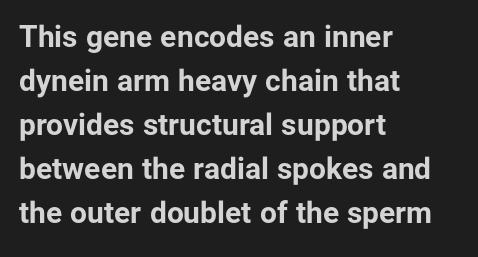
The image shows 30 px bold sans-serif type, upright; set left-aligned, normal line spacing (1.47x), normal letter spacing, not underlined; low stroke contrast and a medium x-height.
